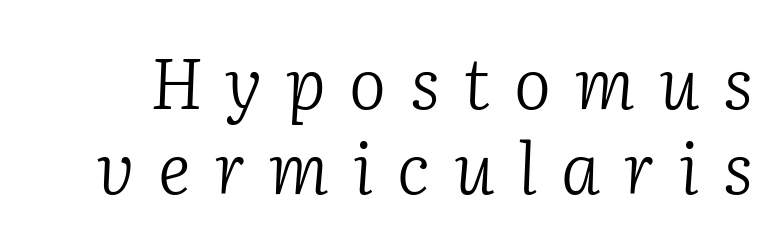
The image shows 70 px light serif type, italic (leaning right); set line spacing 1.22x, unusually wide letter spacing (+0.34 em), not underlined; low stroke contrast and a medium x-height.
